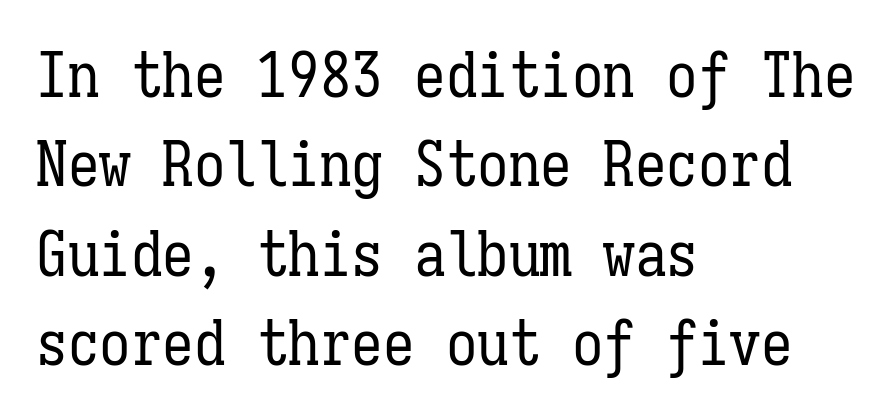
Nobody touched the tracking dial on this one. A quiet, ordinary-to-light weight characterises the typeface. The rendering uses typewriter-style spacing with identical character cells. Vertically, the passage feels balanced, rows spaced as you'd expect. A student would call this left alignment; a typographer would say flush left, rag right. Descenders are the only things crossing below the line.
